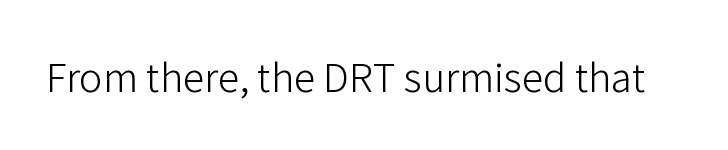
Q: Is the text bold? A: No.
Q: Is the text italic (slanted)? A: No, it is upright.
Q: Is the typeface a serif or a sans-serif typeface? A: Sans-serif.
Q: Is the text underlined? A: No.
Q: Is the spacing between letters normal or unusually wide? A: Normal.
Q: Width (condensed, normal, or wide)? A: Normal.
Q: Stroke contrast? A: Low.
Q: x-height? A: Medium.
Q: Monospaced? A: No.
